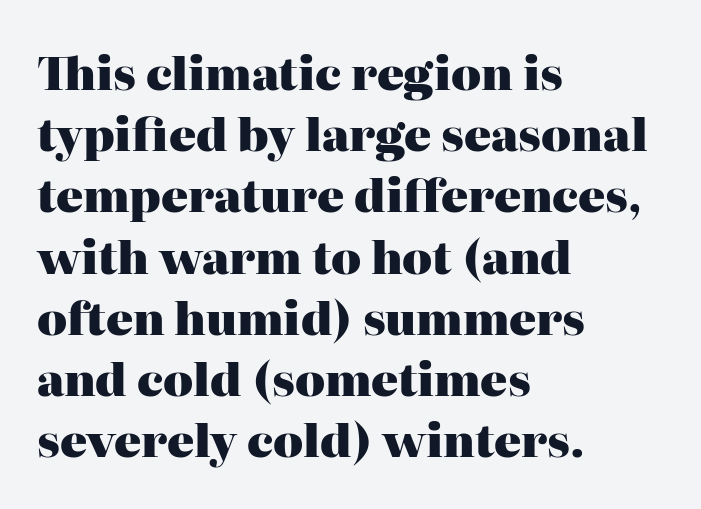
{"serif": "yes", "italic": "no", "bold": "yes", "weight": "heavy", "width": "normal", "stroke_contrast": "high", "x_height": "medium", "monospaced": "no", "underline": "no", "align": "left", "line_spacing": "normal", "line_spacing_ratio": 1.36, "letter_spacing": "normal", "letter_spacing_em": 0.0, "glyph_px": 45}
